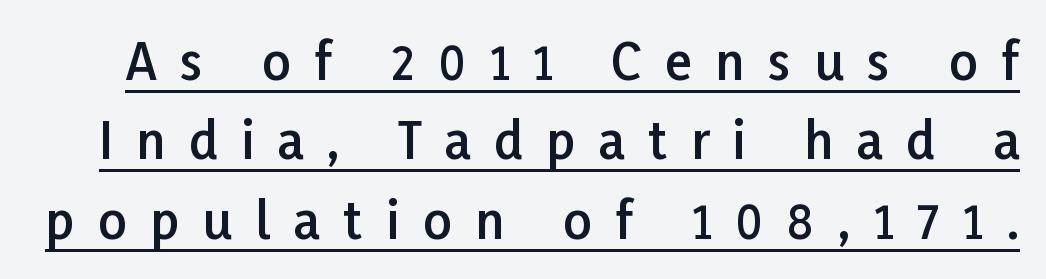
Q: Is the text bold? A: Semi-bold.
Q: Is the text italic (slanted)? A: No, it is upright.
Q: Is the typeface a serif or a sans-serif typeface? A: Sans-serif.
Q: Is the text underlined? A: Yes.
Q: Is the spacing between letters normal or unusually wide? A: Unusually wide.
Q: Is the spacing between lines tight, normal or loose? A: Normal.
Q: Width (condensed, normal, or wide)? A: Normal.
Q: Stroke contrast? A: Low.
Q: x-height? A: Medium.
Q: Monospaced? A: No.
